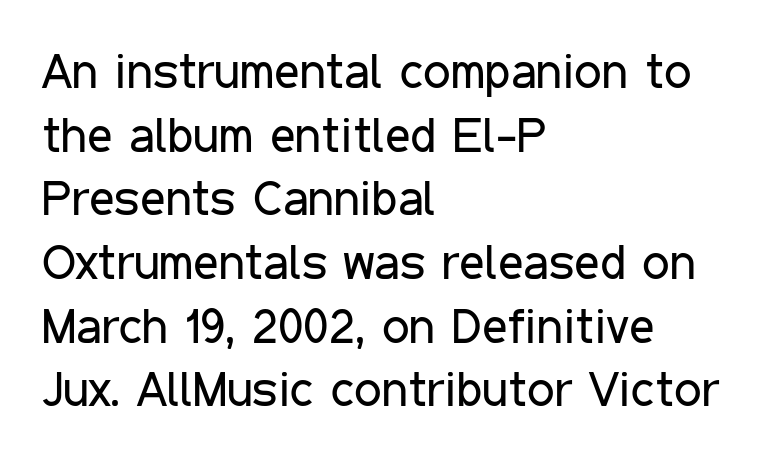
What's the leading like? Ordinary, nothing unusual. Proportional: the letters do not fall into vertical columns. Note: no serifs on the glyphs. Nope, not italic — everything's standing straight. Is the stroke heavy? The answer is a plain regular-or-lighter. Unmarked baselines from the first word to the last.
